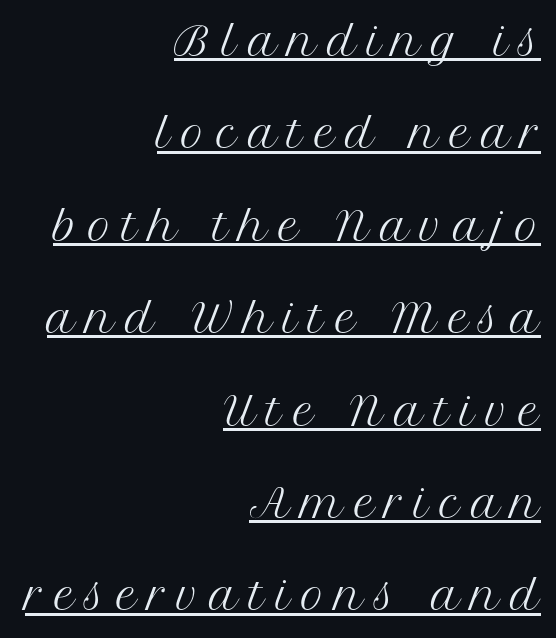
What decoration does the sample have? An underline. The block of text is sparse from top to bottom, with ample space between rows. Font category for this specimen: serif.
